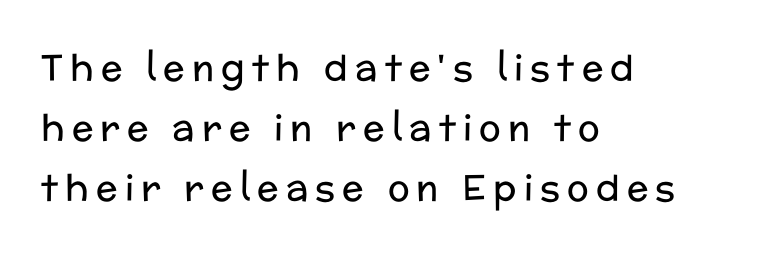
{"serif": "no", "italic": "no", "bold": "no", "weight": "regular", "width": "normal", "stroke_contrast": "low", "x_height": "medium", "monospaced": "no", "underline": "no", "align": "left", "line_spacing": "normal", "line_spacing_ratio": 1.67, "letter_spacing": "wide", "letter_spacing_em": 0.2, "glyph_px": 36}
